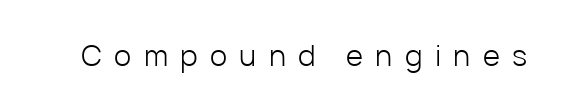
{"serif": "no", "italic": "no", "bold": "no", "weight": "light", "width": "normal", "stroke_contrast": "low", "x_height": "medium", "monospaced": "no", "underline": "no", "letter_spacing": "wide", "letter_spacing_em": 0.44, "glyph_px": 28}
